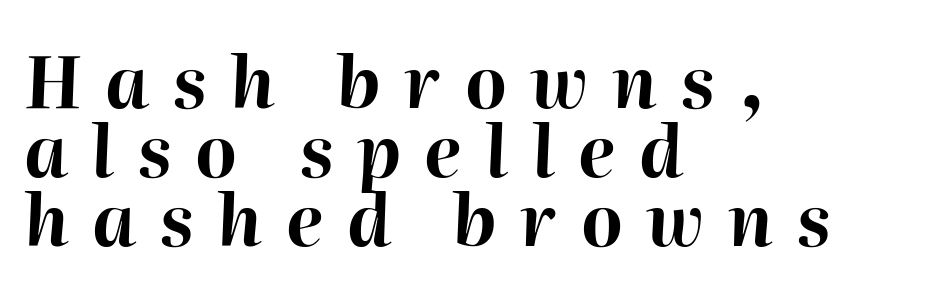
Q: Is the text bold? A: Yes.
Q: Is the text italic (slanted)? A: Yes, it leans right by about 2 degrees.
Q: Is the text underlined? A: No.
Q: How is the paragraph aligned? A: Left-aligned.
Q: Is the spacing between letters normal or unusually wide? A: Unusually wide.
Q: Is the spacing between lines tight, normal or loose? A: Tight.
Q: Width (condensed, normal, or wide)? A: Normal.
Q: Stroke contrast? A: High.
Q: x-height? A: Medium.
Q: Monospaced? A: No.
